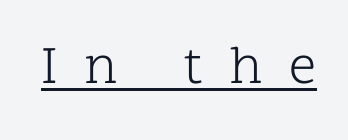
Q: Is the text bold? A: No.
Q: Is the text italic (slanted)? A: No, it is upright.
Q: Is the typeface a serif or a sans-serif typeface? A: Serif.
Q: Is the text underlined? A: Yes.
Q: Is the spacing between letters normal or unusually wide? A: Unusually wide.
Q: Width (condensed, normal, or wide)? A: Normal.
Q: Stroke contrast? A: Low.
Q: x-height? A: Medium.
Q: Monospaced? A: No.
